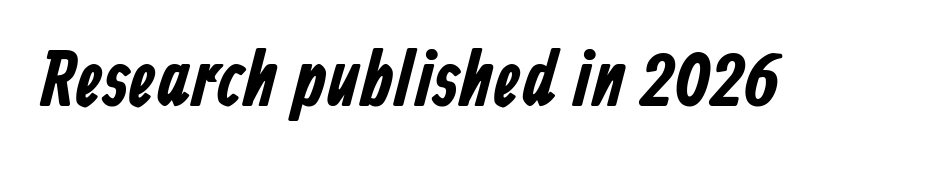
Inter-character spacing is left at the font's built-in metrics. This rendering employs a face without finishing strokes, i.e., a sans-serif. Looks like regular typesetting: each glyph gets only the width it needs. Letters rest on an invisible, unmarked baseline.
